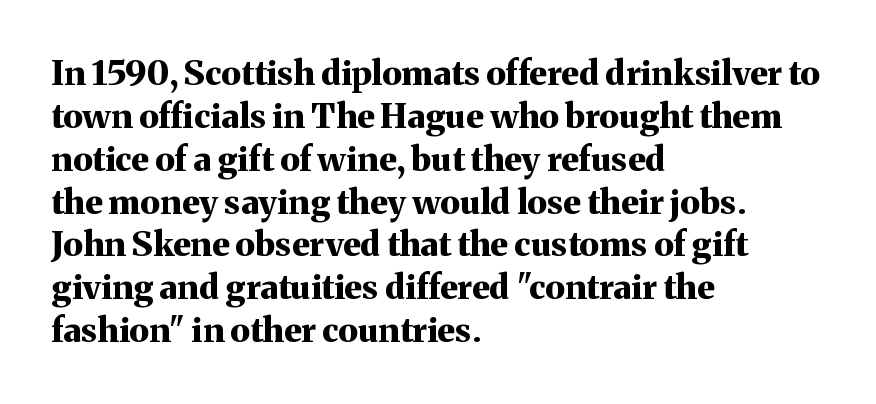
The image shows 34 px bold serif type, upright; set left-aligned, normal line spacing (1.26x), normal letter spacing, not underlined; medium stroke contrast and a medium x-height.
